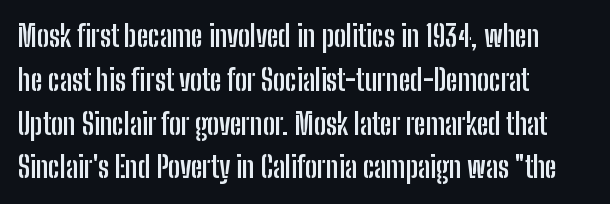
The image shows 29 px semibold, condensed sans-serif type, upright; set left-aligned, normal line spacing (1.51x), normal letter spacing, not underlined; low stroke contrast and a medium x-height.
